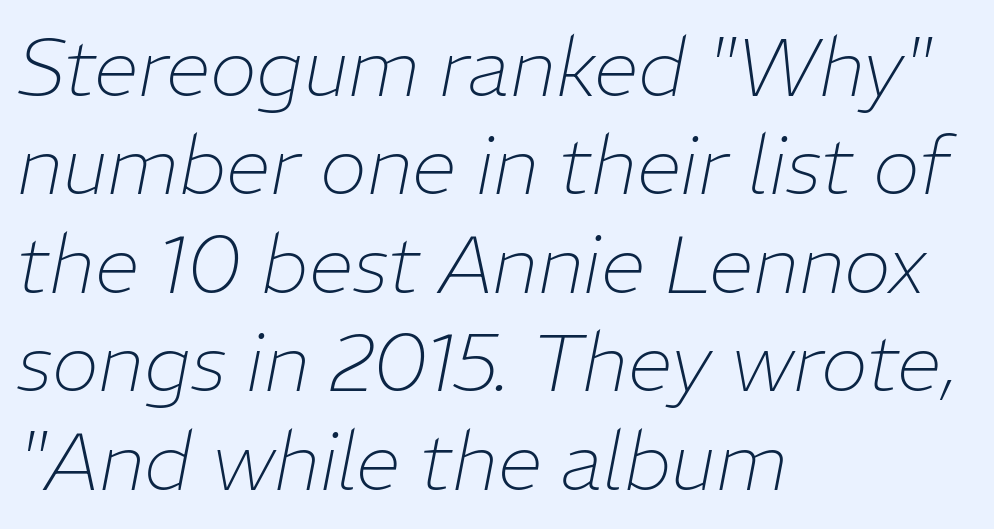
The image shows 80 px thin type, italic (leaning right); set left-aligned, line spacing 1.23x, normal letter spacing, not underlined; low stroke contrast and a medium x-height.
